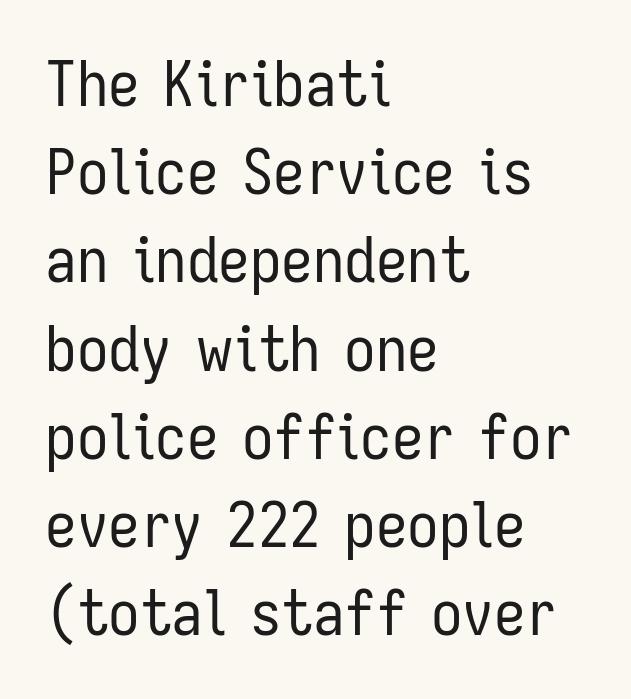
Each new line begins a customary step beneath the previous one. Do the characters align in a grid? No, the font is proportional. Letters have the restrained weight of plain body copy at most. The foot of each line stays bare and open.
